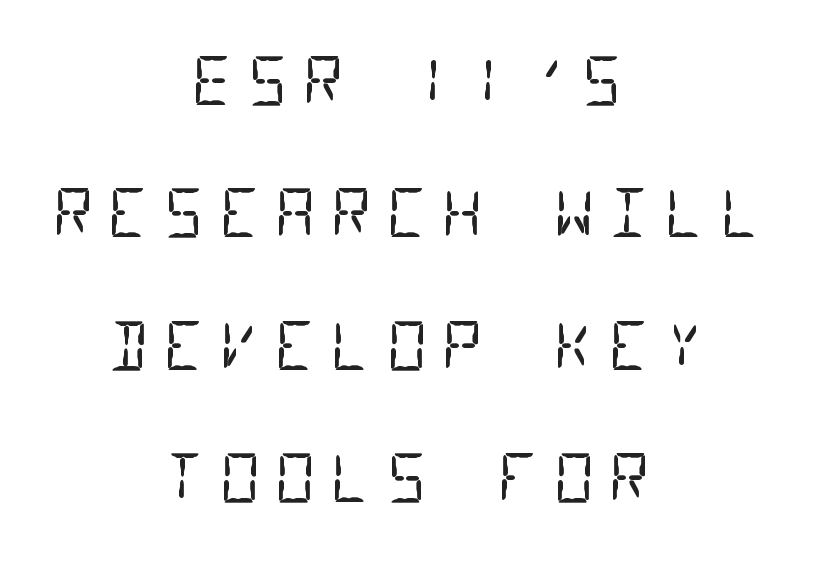
{"serif": "no", "bold": "no", "weight": "regular", "width": "condensed", "stroke_contrast": "low", "x_height": "large", "monospaced": "yes", "underline": "no", "align": "center", "line_spacing": "loose", "line_spacing_ratio": 2.07, "letter_spacing": "wide", "letter_spacing_em": 0.22, "glyph_px": 64}
